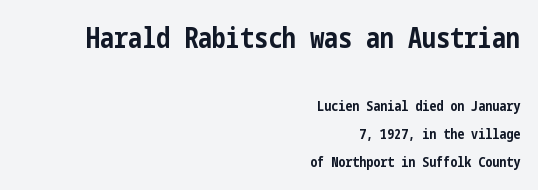
Q: Is the text bold? A: Yes.
Q: Is the text italic (slanted)? A: No, it is upright.
Q: Is the typeface a serif or a sans-serif typeface? A: Sans-serif.
Q: Is the text underlined? A: No.
Q: How is the paragraph aligned? A: Right-aligned.
Q: Is the spacing between letters normal or unusually wide? A: Normal.
Q: Is the spacing between lines tight, normal or loose? A: Loose.
Q: Which block of text is set in a larger size, the first (top) or the second (bottom)? A: The first (top) one.
Q: Width (condensed, normal, or wide)? A: Condensed.
Q: Stroke contrast? A: Low.
Q: x-height? A: Medium.
